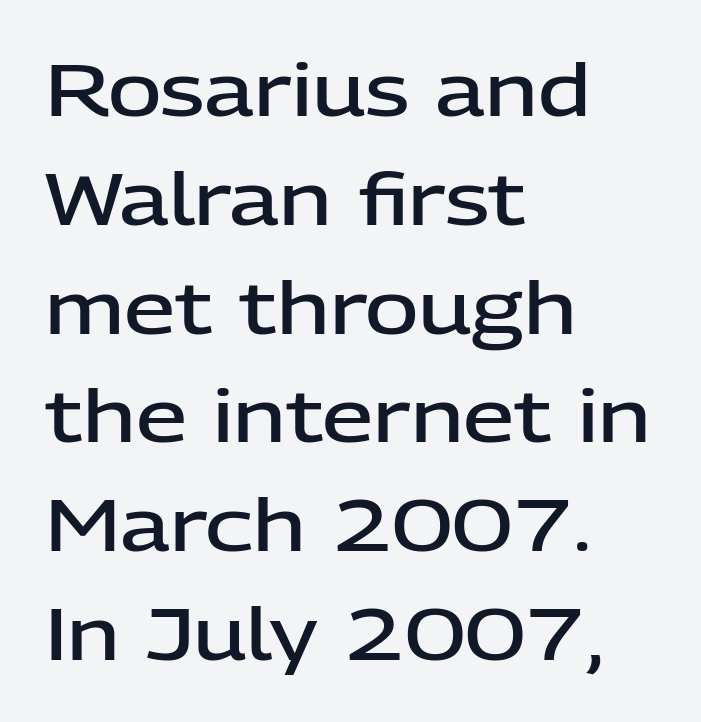
The image shows 73 px semibold sans-serif type, upright; set left-aligned, normal line spacing (1.49x), normal letter spacing, not underlined; low stroke contrast and a medium x-height.
